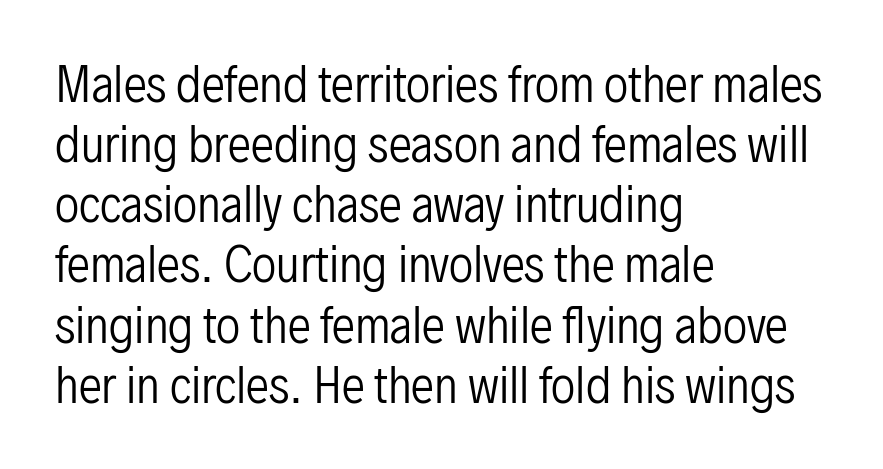
{"serif": "no", "italic": "no", "bold": "no", "weight": "regular", "width": "condensed", "stroke_contrast": "low", "x_height": "medium", "monospaced": "no", "underline": "no", "align": "left", "line_spacing": "normal", "line_spacing_ratio": 1.28, "letter_spacing": "normal", "letter_spacing_em": 0.0, "glyph_px": 47}
